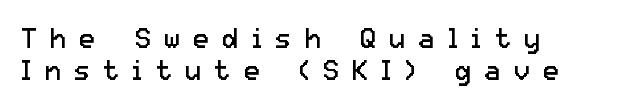
The image shows 27 px text type, upright; set left-aligned, line spacing 1.19x, unusually wide letter spacing (+0.48 em), not underlined.
